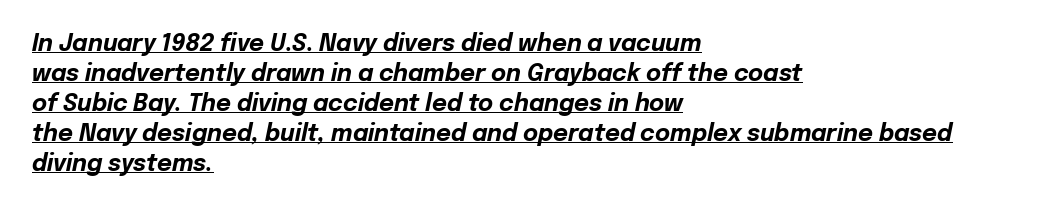
{"italic": "yes", "lean": "right", "slant_degrees": 12, "bold": "yes", "underline": "yes", "align": "left", "line_spacing": "normal", "line_spacing_ratio": 1.3, "letter_spacing": "normal", "letter_spacing_em": 0.0, "glyph_px": 23}
